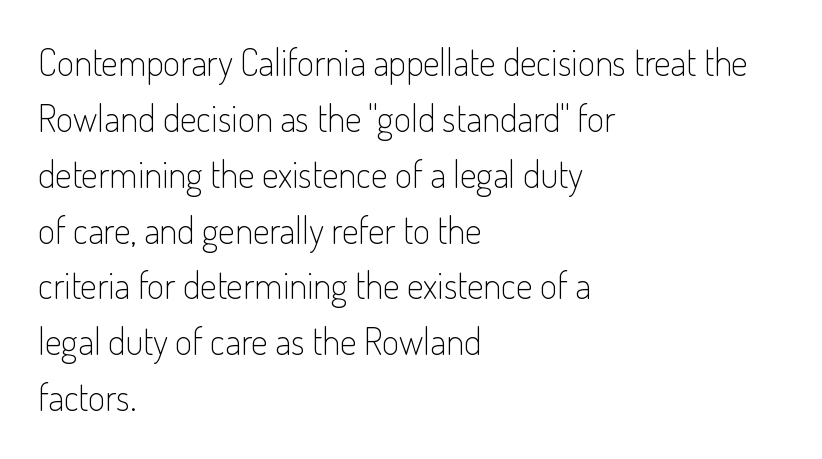
{"serif": "no", "italic": "no", "bold": "no", "weight": "light", "width": "condensed", "stroke_contrast": "low", "x_height": "small", "monospaced": "no", "underline": "no", "align": "left", "line_spacing": "normal", "line_spacing_ratio": 1.51, "letter_spacing": "normal", "letter_spacing_em": 0.0, "glyph_px": 37}
